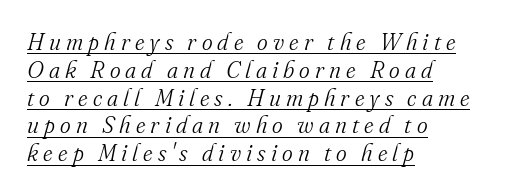
The image shows 23 px text type, italic (leaning right); set left-aligned, line spacing 1.21x, unusually wide letter spacing (+0.22 em), underlined.
